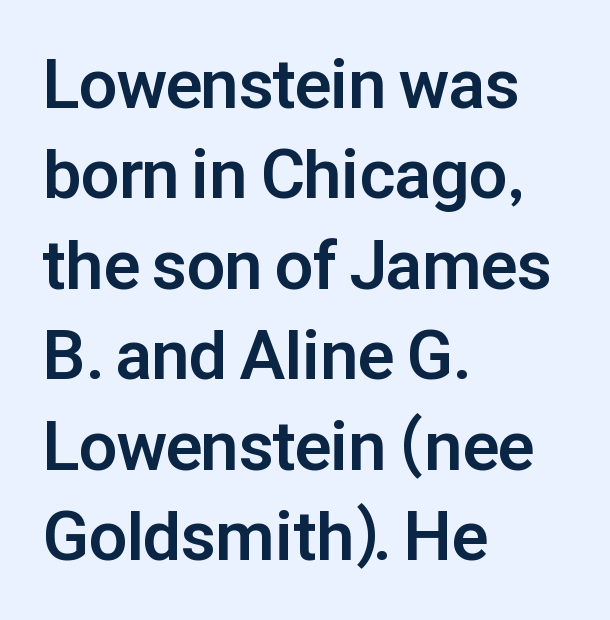
The image shows 68 px bold sans-serif type, upright; set left-aligned, normal line spacing (1.33x), normal letter spacing, not underlined; low stroke contrast and a medium x-height.
